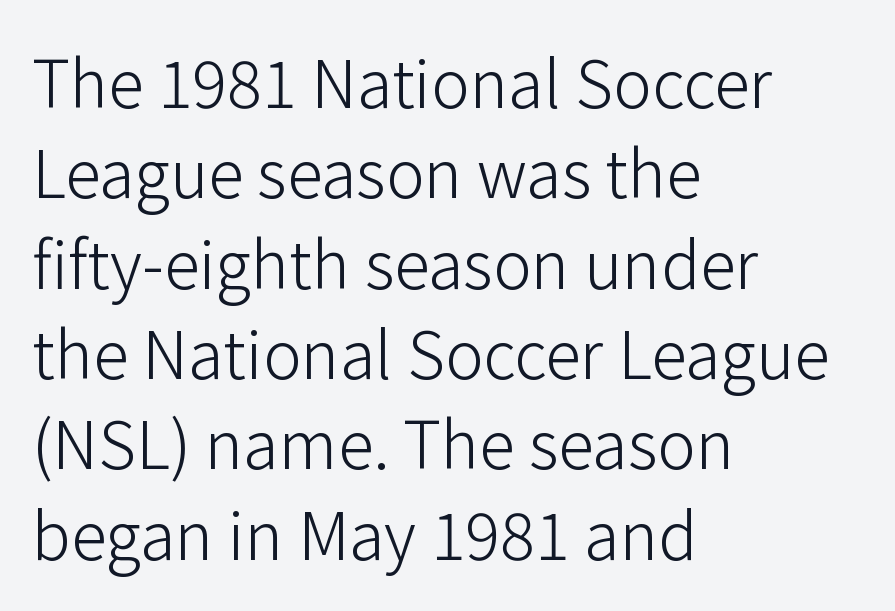
Q: Is the text bold? A: No.
Q: Is the text italic (slanted)? A: No, it is upright.
Q: Is the typeface a serif or a sans-serif typeface? A: Sans-serif.
Q: Is the text underlined? A: No.
Q: How is the paragraph aligned? A: Left-aligned.
Q: Is the spacing between letters normal or unusually wide? A: Normal.
Q: Is the spacing between lines tight, normal or loose? A: Normal.
Q: Width (condensed, normal, or wide)? A: Normal.
Q: Stroke contrast? A: Low.
Q: x-height? A: Medium.
Q: Monospaced? A: No.
